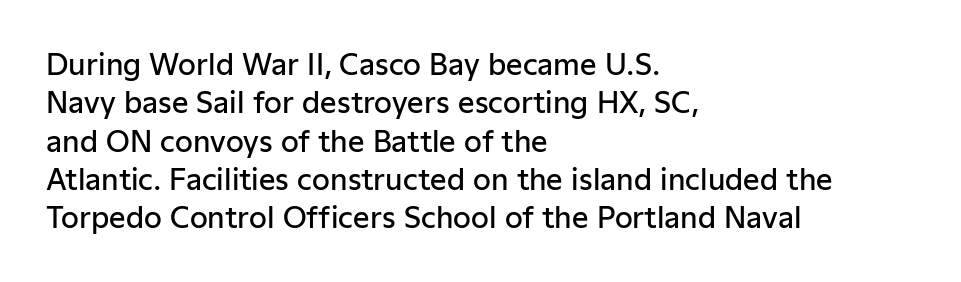
Looks like regular typesetting: each glyph gets only the width it needs. Quick note: not italic, upright. The face used here is rendered with its standard letterfit. This sample keeps an unexceptional amount of space between lines. The passage is arranged the way most books set body copy — flush left.
